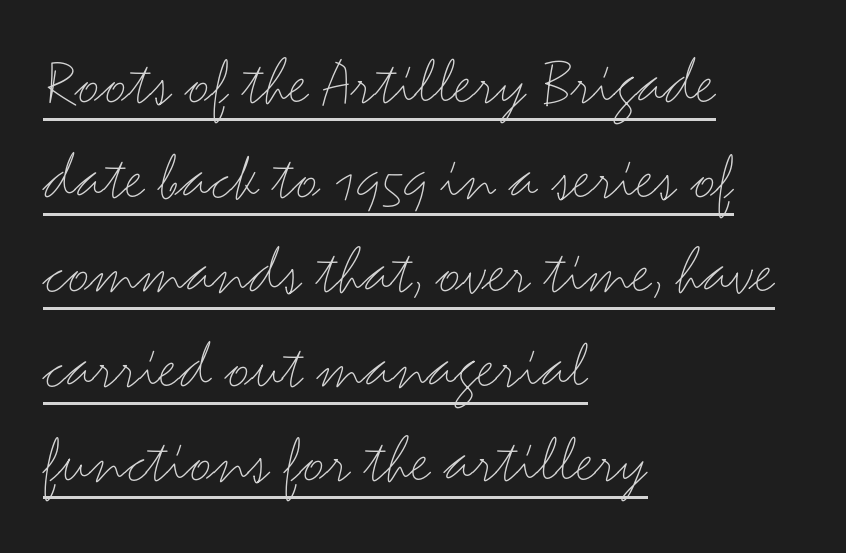
{"serif": "no", "bold": "no", "weight": "light", "width": "wide", "stroke_contrast": "medium", "x_height": "small", "monospaced": "no", "underline": "yes", "align": "left", "line_spacing": "normal", "line_spacing_ratio": 1.37, "letter_spacing": "normal", "letter_spacing_em": 0.0, "glyph_px": 69}
